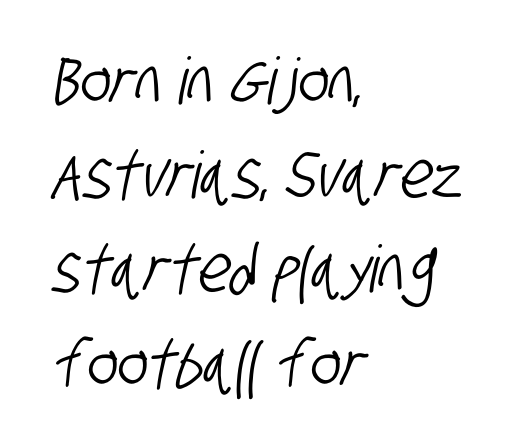
The image shows 65 px condensed sans-serif type; set left-aligned, normal line spacing (1.45x), normal letter spacing, not underlined; low stroke contrast and a large x-height.
